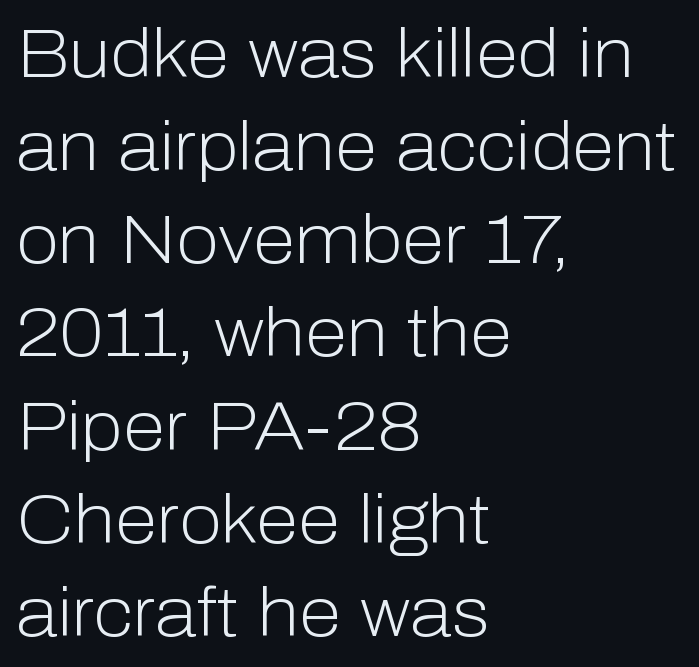
{"serif": "no", "italic": "no", "bold": "no", "weight": "light", "width": "normal", "stroke_contrast": "low", "x_height": "medium", "monospaced": "no", "underline": "no", "align": "left", "line_spacing": "normal", "line_spacing_ratio": 1.35, "letter_spacing": "normal", "letter_spacing_em": 0.0, "glyph_px": 69}
